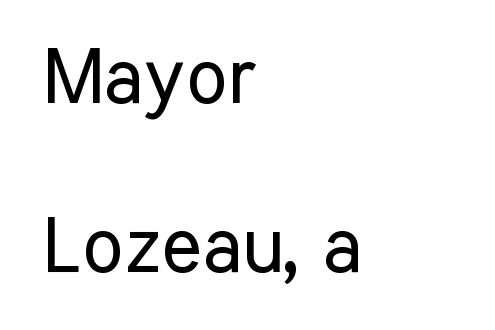
Q: Is the text bold? A: No.
Q: Is the text italic (slanted)? A: No, it is upright.
Q: Is the typeface a serif or a sans-serif typeface? A: Sans-serif.
Q: Is the text underlined? A: No.
Q: How is the paragraph aligned? A: Left-aligned.
Q: Is the spacing between letters normal or unusually wide? A: Normal.
Q: Is the spacing between lines tight, normal or loose? A: Loose.
Q: Width (condensed, normal, or wide)? A: Condensed.
Q: Stroke contrast? A: Low.
Q: x-height? A: Medium.
Q: Monospaced? A: No.
